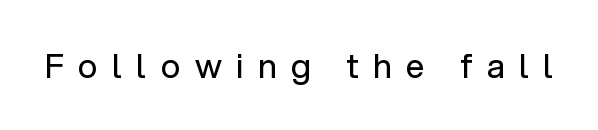
The image shows 33 px regular-weight sans-serif type, upright; set unusually wide letter spacing (+0.44 em), not underlined; low stroke contrast and a medium x-height.
